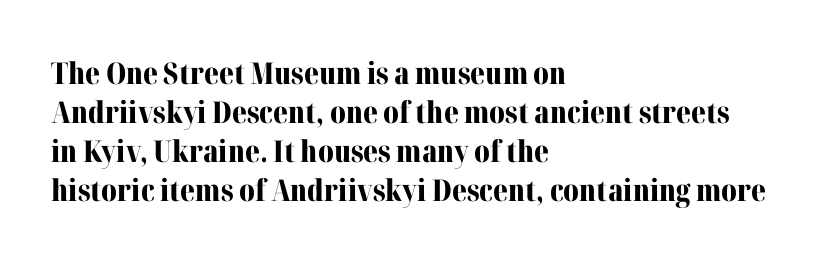
Honestly, there is no underline to notice here at all. Is this a sans? No — the strokes have serifs. Ordinary non-slanted type is in use. The rendering uses a bold face; every stroke is thick and dark. The letters advance in unequal steps, a hallmark of proportional type. Summary of vertical rhythm: regular, with standard interline spacing.
